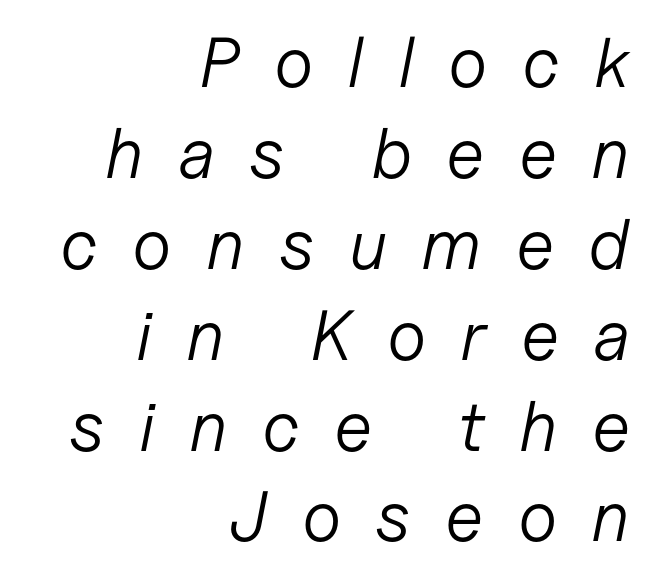
Q: Is the text bold? A: No.
Q: Is the text italic (slanted)? A: Yes, it leans right by about 11 degrees.
Q: Is the text underlined? A: No.
Q: How is the paragraph aligned? A: Right-aligned.
Q: Is the spacing between letters normal or unusually wide? A: Unusually wide.
Q: Is the spacing between lines tight, normal or loose? A: Normal.
Q: Width (condensed, normal, or wide)? A: Normal.
Q: Stroke contrast? A: Low.
Q: x-height? A: Medium.
Q: Monospaced? A: No.
